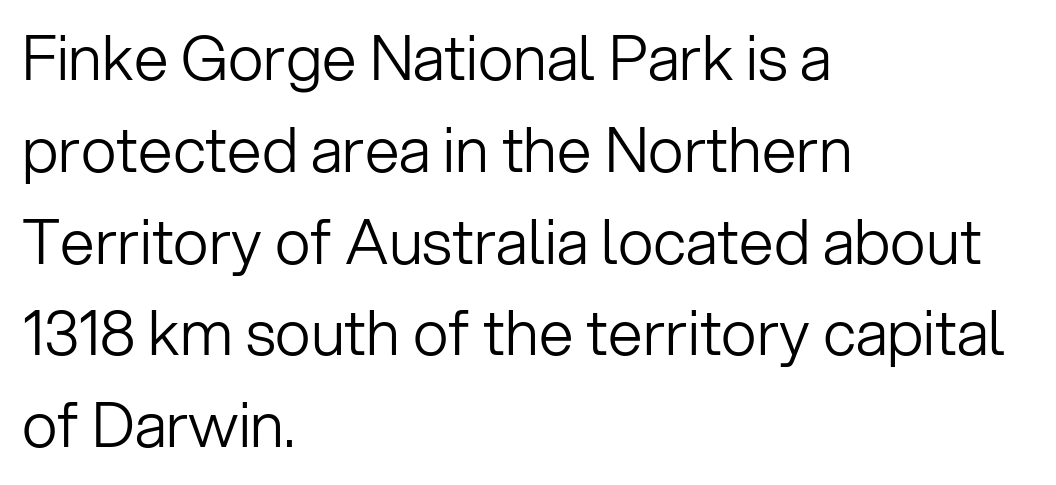
The letters advance in unequal steps, a hallmark of proportional type. This sample uses plain, unmodified letter spacing. Bare-footed words on every line. The text block is weighted toward the left margin, trailing off unevenly rightward. Nothing sits at the stroke ends, so this counts as sans-serif. This reads as an unemphasized weight, regular at the heaviest.
